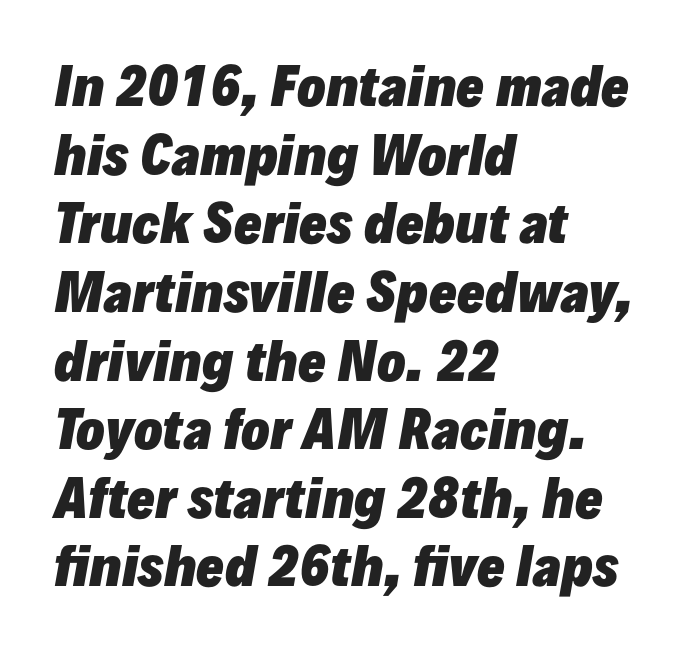
{"italic": "yes", "lean": "right", "slant_degrees": 10, "bold": "yes", "weight": "heavy", "width": "normal", "stroke_contrast": "low", "x_height": "medium", "monospaced": "no", "underline": "no", "align": "left", "line_spacing": "normal", "line_spacing_ratio": 1.32, "letter_spacing": "normal", "letter_spacing_em": 0.0, "glyph_px": 52}
